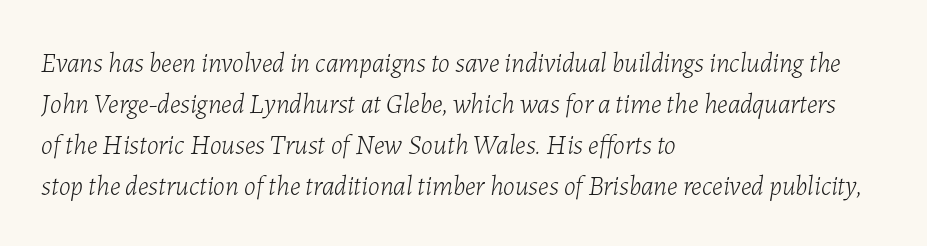
The lines in this sample share a left origin and differ only in where they stop. Underline: absent. The axis of the letterforms is tilted away from vertical. On a weight scale, this lands at 450 or below.
